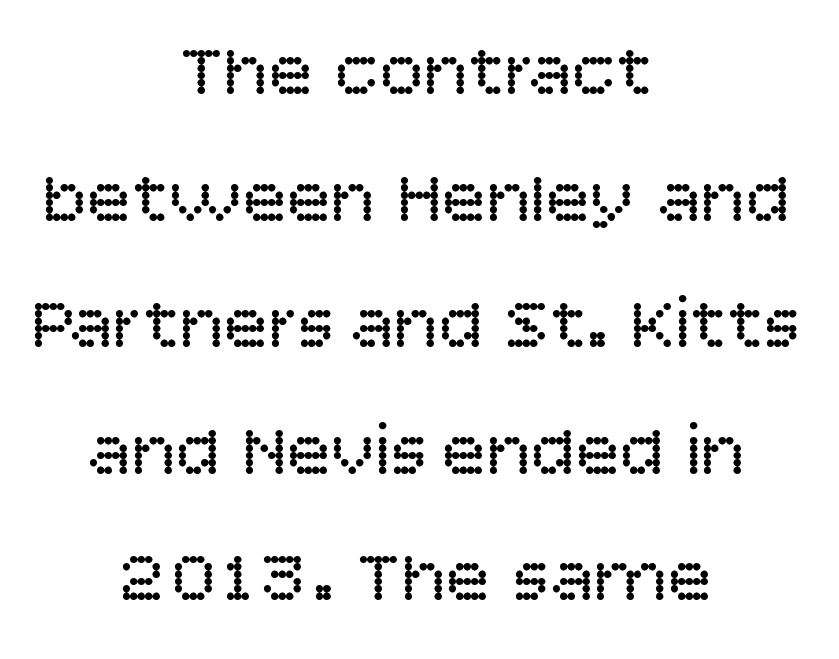
Q: Is the text bold? A: No.
Q: Is the text italic (slanted)? A: No, it is upright.
Q: Is the typeface a serif or a sans-serif typeface? A: Sans-serif.
Q: Is the text underlined? A: No.
Q: How is the paragraph aligned? A: Centered.
Q: Is the spacing between letters normal or unusually wide? A: Normal.
Q: Width (condensed, normal, or wide)? A: Normal.
Q: Stroke contrast? A: Low.
Q: x-height? A: Large.
Q: Monospaced? A: No.
